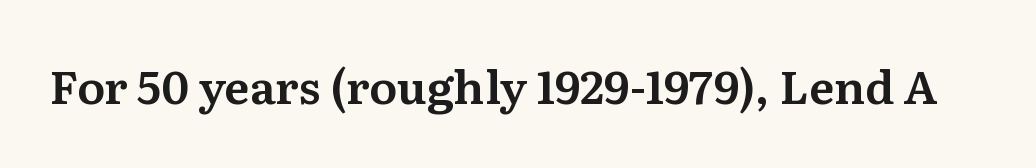
Q: Is the text italic (slanted)? A: No, it is upright.
Q: Is the typeface a serif or a sans-serif typeface? A: Serif.
Q: Is the text underlined? A: No.
Q: Is the spacing between letters normal or unusually wide? A: Normal.
Q: Width (condensed, normal, or wide)? A: Normal.
Q: Stroke contrast? A: Medium.
Q: x-height? A: Medium.
Q: Monospaced? A: No.
